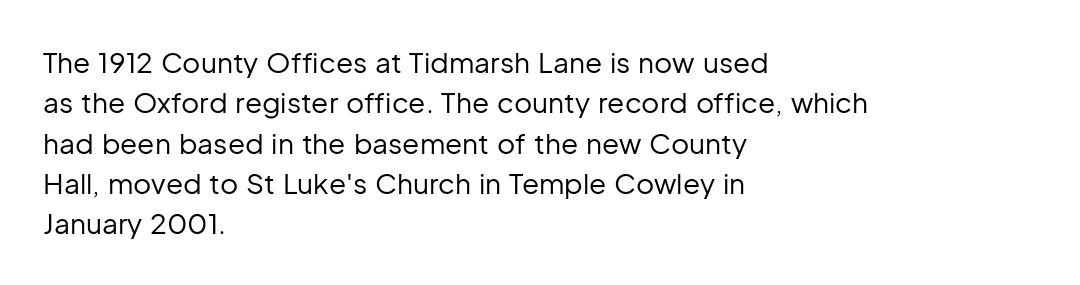
{"serif": "no", "italic": "no", "bold": "no", "weight": "regular", "width": "normal", "stroke_contrast": "low", "x_height": "medium", "monospaced": "no", "underline": "no", "align": "left", "line_spacing": "normal", "line_spacing_ratio": 1.44, "letter_spacing": "normal", "letter_spacing_em": 0.0, "glyph_px": 28}
